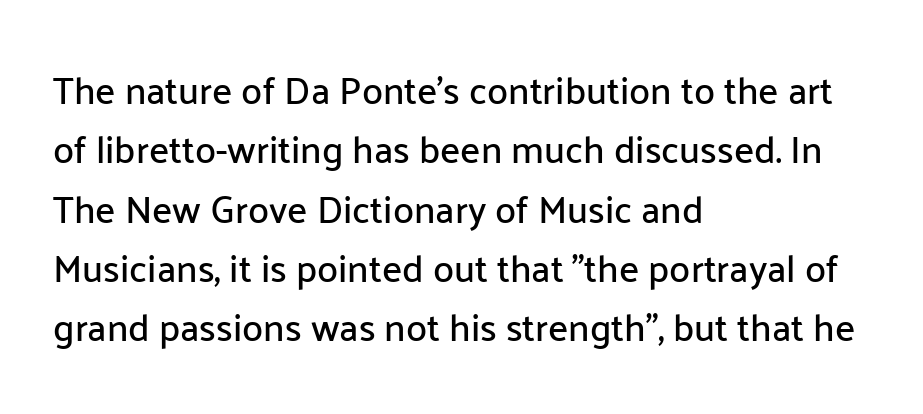
The image shows 38 px sans-serif type, upright; set left-aligned, normal line spacing (1.56x), normal letter spacing, not underlined; low stroke contrast and a medium x-height.
